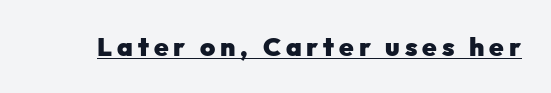
The font's upright variant was chosen for this text. Heavy-handed strokes throughout: this text is bold. Each line of the rendering has a horizontal stroke beneath the glyphs.
